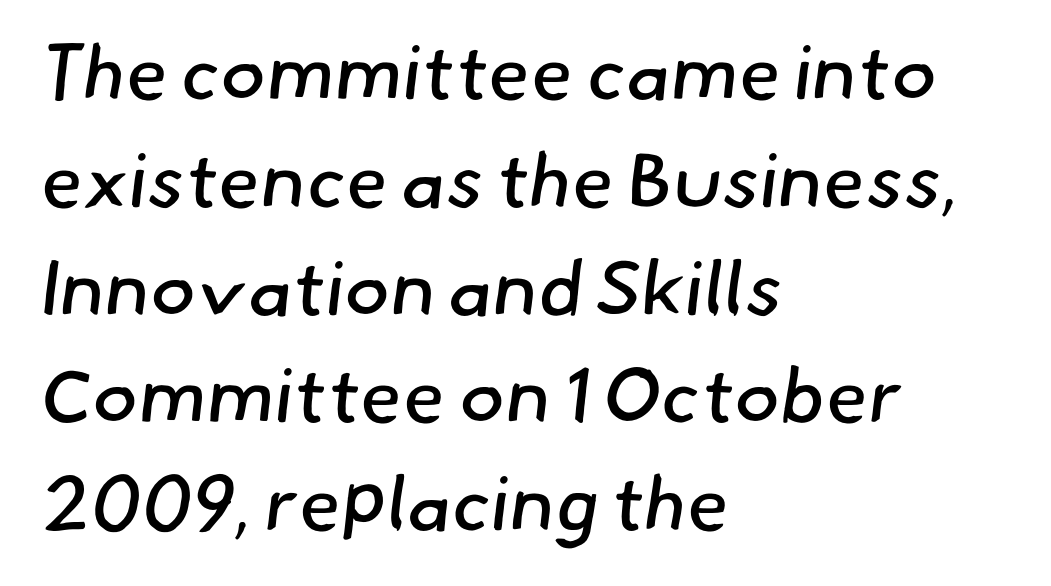
Q: Is the text bold? A: No.
Q: Is the typeface a serif or a sans-serif typeface? A: Sans-serif.
Q: Is the text underlined? A: No.
Q: How is the paragraph aligned? A: Left-aligned.
Q: Is the spacing between letters normal or unusually wide? A: Normal.
Q: Is the spacing between lines tight, normal or loose? A: Normal.
Q: Width (condensed, normal, or wide)? A: Normal.
Q: Stroke contrast? A: Low.
Q: x-height? A: Small.
Q: Monospaced? A: No.
